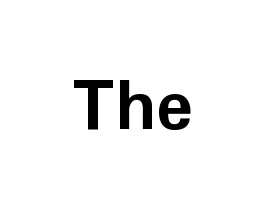
Q: Is the text bold? A: Yes.
Q: Is the text italic (slanted)? A: No, it is upright.
Q: Is the typeface a serif or a sans-serif typeface? A: Sans-serif.
Q: Is the text underlined? A: No.
Q: How is the paragraph aligned? A: Centered.
Q: Is the spacing between letters normal or unusually wide? A: Normal.
Q: Width (condensed, normal, or wide)? A: Normal.
Q: Stroke contrast? A: Low.
Q: x-height? A: Medium.
Q: Monospaced? A: No.
